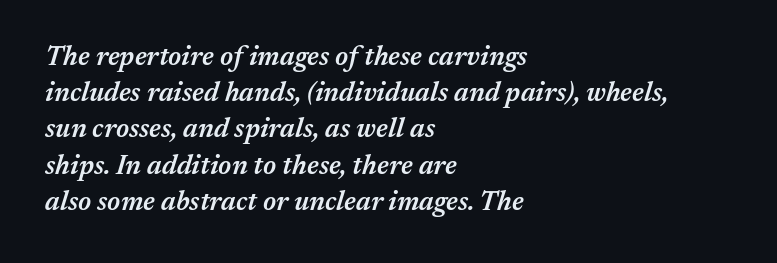
The image shows 27 px text type, italic (leaning right); set left-aligned, normal line spacing (1.34x), normal letter spacing, not underlined.
